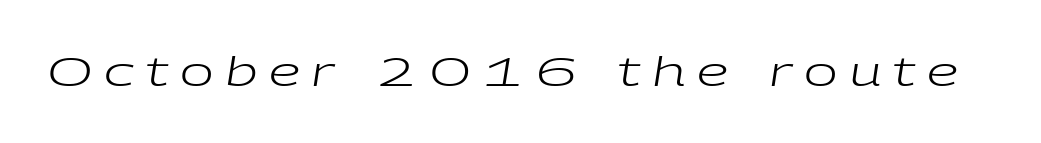
Beneath every word, the page is bare. The passage shown leans; its letterforms are oblique. You could not count columns in this text — the font is proportionally spaced. No letter is thick-stroked: the sample isn't bold. A typesetter would call this heavily tracked-out type.
